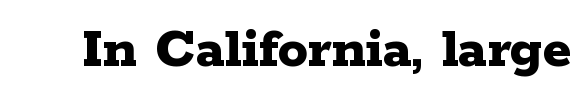
{"serif": "yes", "italic": "no", "bold": "yes", "weight": "bold", "width": "wide", "stroke_contrast": "low", "x_height": "medium", "monospaced": "no", "underline": "no", "letter_spacing": "normal", "letter_spacing_em": 0.0, "glyph_px": 60}
